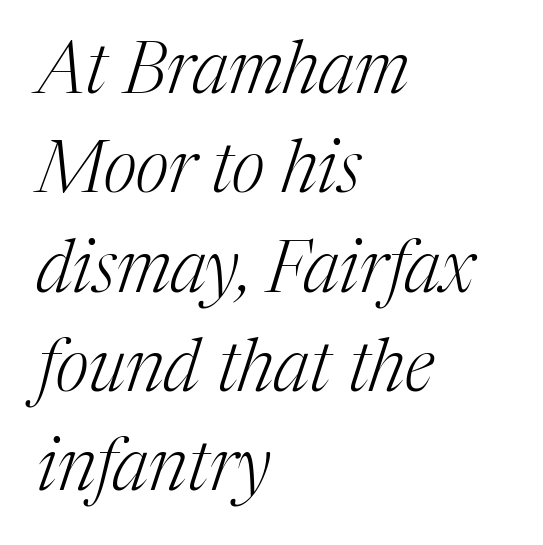
The area under the type is left untouched. In terms of letterform style, serifs are clearly present. A classic flush-left, rag-right setting is used for this passage. You could not count columns in this text — the font is proportionally spaced. Posture: slanted.
